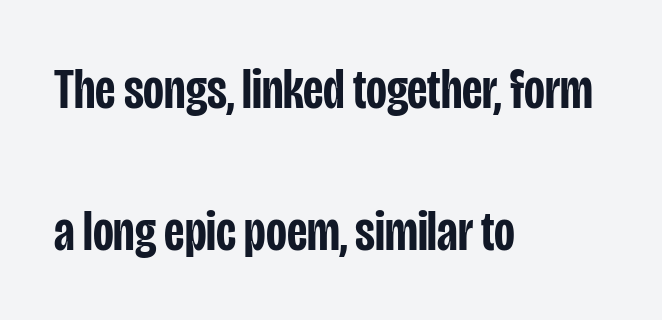
Q: Is the text bold? A: Semi-bold.
Q: Is the text italic (slanted)? A: No, it is upright.
Q: Is the typeface a serif or a sans-serif typeface? A: Sans-serif.
Q: Is the text underlined? A: No.
Q: How is the paragraph aligned? A: Left-aligned.
Q: Is the spacing between letters normal or unusually wide? A: Normal.
Q: Is the spacing between lines tight, normal or loose? A: Loose.
Q: Width (condensed, normal, or wide)? A: Condensed.
Q: Stroke contrast? A: Low.
Q: x-height? A: Large.
Q: Monospaced? A: No.
